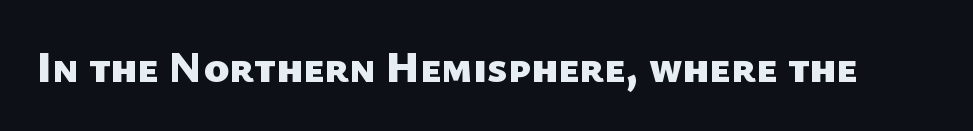
These lines keep a tight, regular rhythm from letter to letter. Decoration check: the copy has no underline. Nope, no serifs anywhere on these letters. Pretty heavy lettering here — definitely bold.
